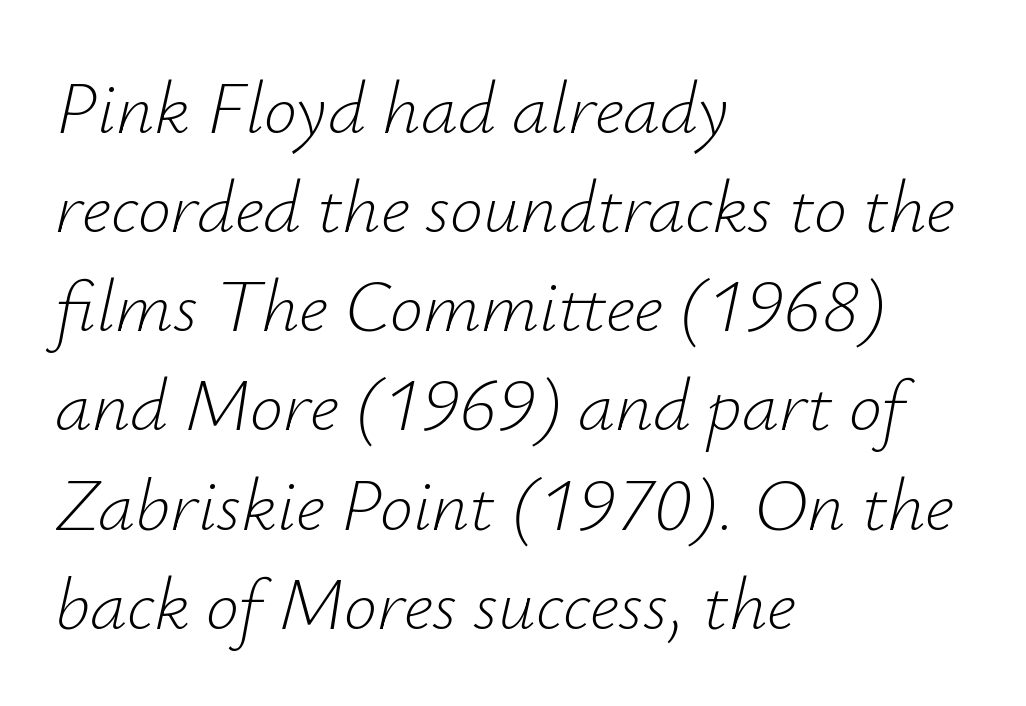
The image shows 74 px light type, italic (leaning right); set left-aligned, normal line spacing (1.34x), normal letter spacing, not underlined; low stroke contrast and a small x-height.
